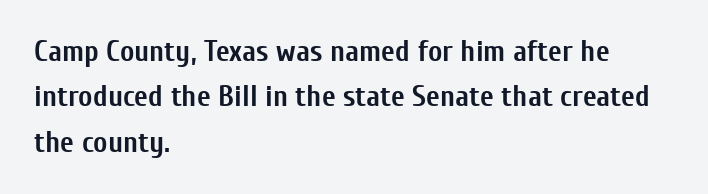
The image shows 30 px semibold, condensed sans-serif type, upright; set left-aligned, normal line spacing (1.51x), normal letter spacing, not underlined; low stroke contrast and a medium x-height.
